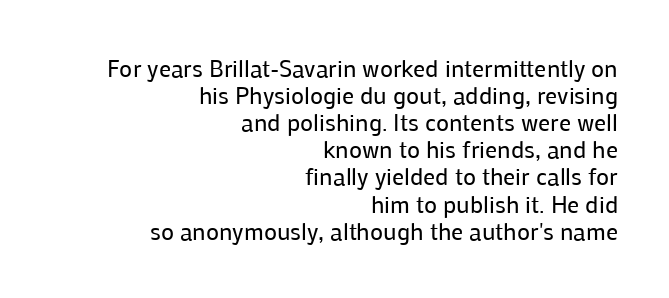
{"italic": "no", "bold": "no", "underline": "no", "align": "right", "line_spacing": "tight", "line_spacing_ratio": 1.13, "letter_spacing": "normal", "letter_spacing_em": 0.0, "glyph_px": 24}
